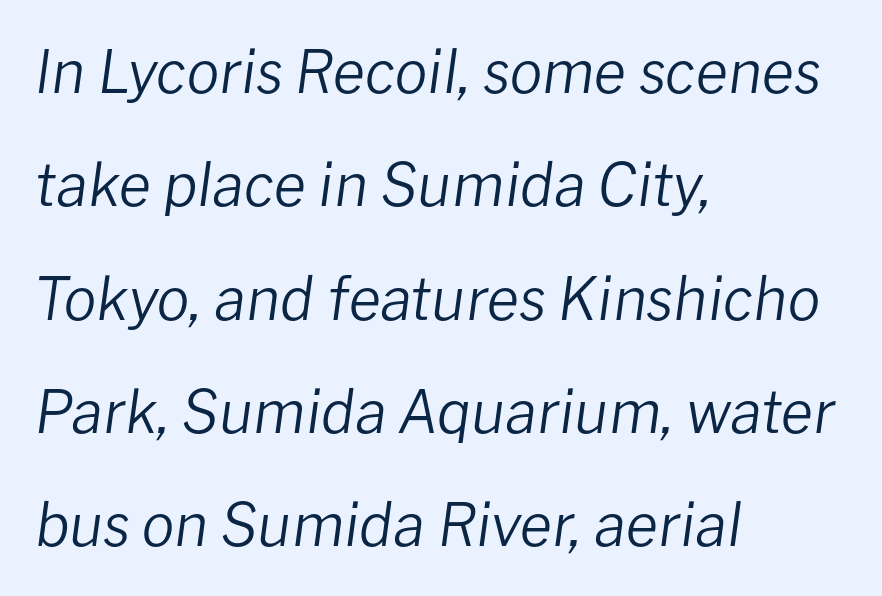
Q: Is the text bold? A: No.
Q: Is the text italic (slanted)? A: Yes, it leans right by about 8 degrees.
Q: Is the text underlined? A: No.
Q: How is the paragraph aligned? A: Left-aligned.
Q: Is the spacing between letters normal or unusually wide? A: Normal.
Q: Is the spacing between lines tight, normal or loose? A: Loose.
Q: Width (condensed, normal, or wide)? A: Normal.
Q: Stroke contrast? A: Low.
Q: x-height? A: Medium.
Q: Monospaced? A: No.
